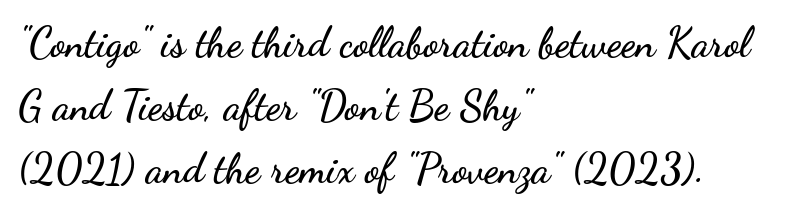
{"serif": "no", "width": "wide", "stroke_contrast": "low", "x_height": "small", "monospaced": "no", "underline": "no", "align": "left", "line_spacing": "normal", "line_spacing_ratio": 1.54, "letter_spacing": "normal", "letter_spacing_em": 0.0, "glyph_px": 41}
